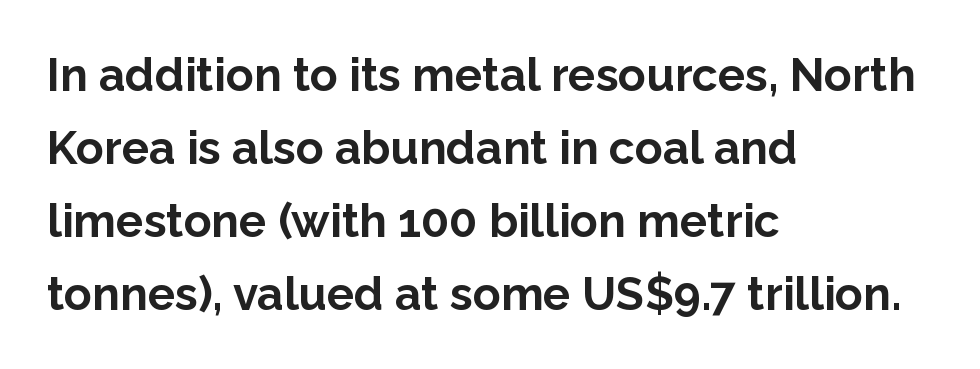
Bare-footed words on every line. The letters sit at their default tracking, neither squeezed nor spread. Typographically, this falls in the sans-serif category. The passage shown stacks its lines at a standard gap. The rendering uses natural spacing where letterforms have individual widths.
